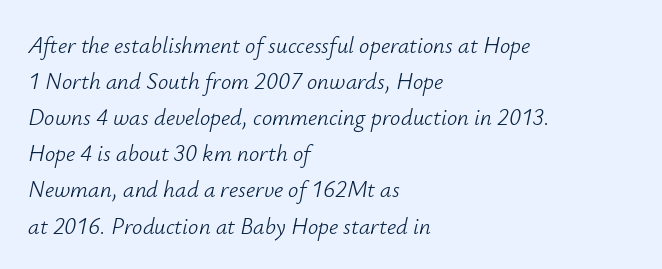
{"italic": "yes", "lean": "right", "slant_degrees": 12, "bold": "no", "underline": "no", "align": "left", "line_spacing": "normal", "line_spacing_ratio": 1.57, "letter_spacing": "normal", "letter_spacing_em": 0.0, "glyph_px": 23}
